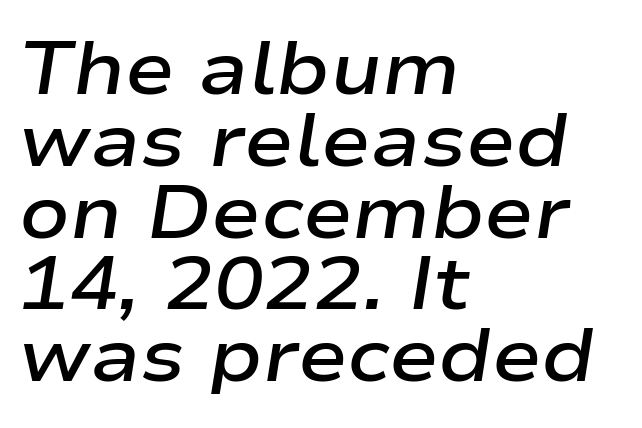
{"italic": "yes", "lean": "right", "slant_degrees": 9, "bold": "semi", "weight": "semibold", "width": "wide", "stroke_contrast": "low", "x_height": "medium", "monospaced": "no", "underline": "no", "align": "left", "line_spacing": "tight", "line_spacing_ratio": 0.97, "letter_spacing": "normal", "letter_spacing_em": 0.0, "glyph_px": 74}
